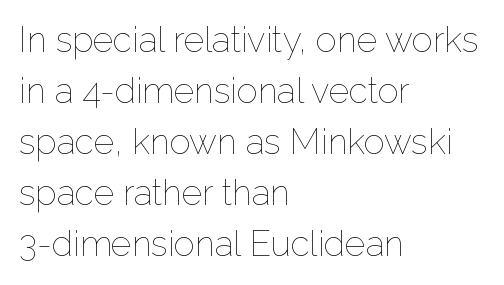
{"italic": "no", "bold": "no", "weight": "thin", "width": "normal", "stroke_contrast": "low", "x_height": "medium", "monospaced": "no", "underline": "no", "align": "left", "line_spacing": "normal", "line_spacing_ratio": 1.46, "letter_spacing": "normal", "letter_spacing_em": 0.0, "glyph_px": 35}
